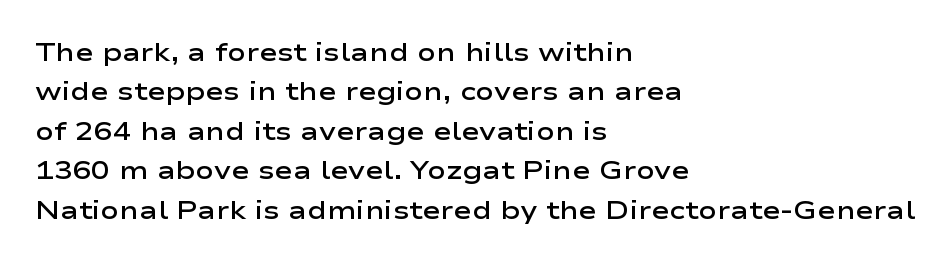
Q: Is the text bold? A: Semi-bold.
Q: Is the text italic (slanted)? A: No, it is upright.
Q: Is the text underlined? A: No.
Q: How is the paragraph aligned? A: Left-aligned.
Q: Is the spacing between letters normal or unusually wide? A: Normal.
Q: Is the spacing between lines tight, normal or loose? A: Normal.
